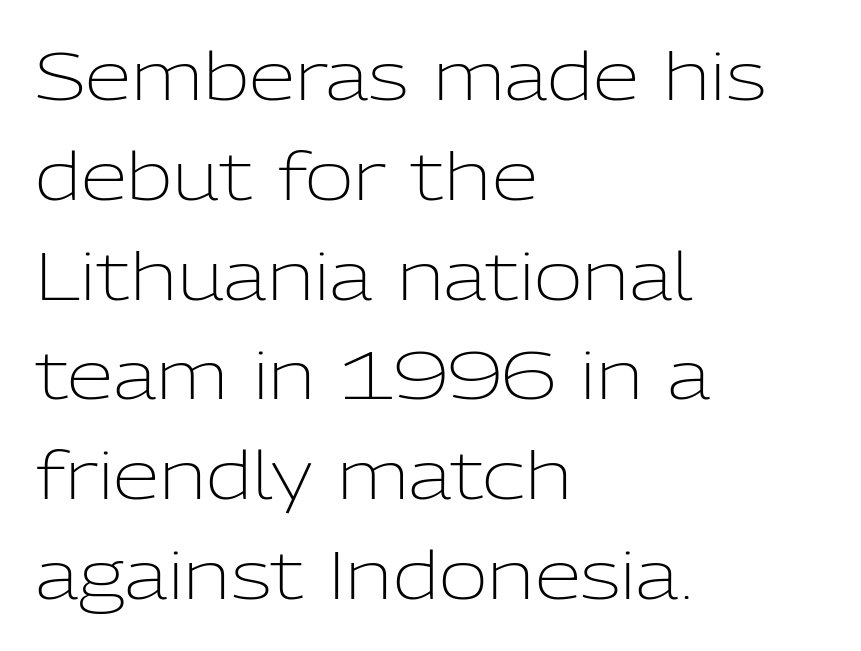
{"serif": "no", "italic": "no", "bold": "no", "weight": "light", "width": "normal", "stroke_contrast": "low", "x_height": "medium", "monospaced": "no", "underline": "no", "align": "left", "line_spacing": "normal", "line_spacing_ratio": 1.49, "letter_spacing": "normal", "letter_spacing_em": 0.0, "glyph_px": 67}
